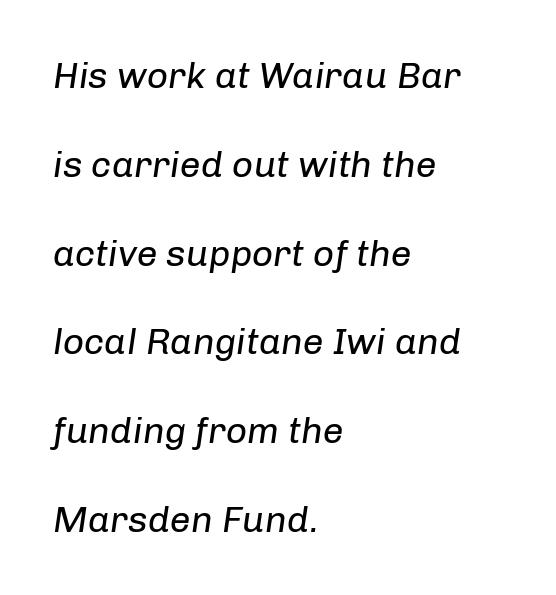
The letters are slanted; this is an italic face. Alignment: flush left. Words float on clear page, feet unadorned. The face used here is proportionally spaced, like ordinary book or web type. Observe the ordinary spacing: letters are neighbours, not strangers.
